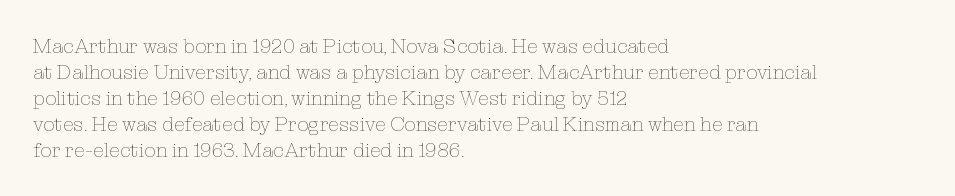
The image shows 20 px text type, upright; set left-aligned, normal line spacing (1.3x), normal letter spacing, not underlined.
